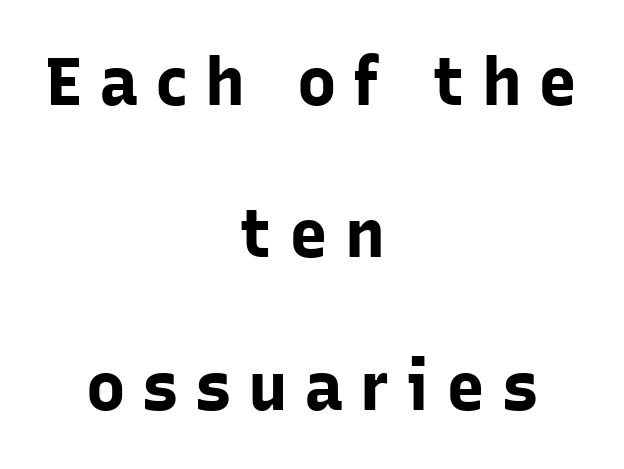
The letters advance in unequal steps, a hallmark of proportional type. There is plenty of visible air inserted between adjacent glyphs. These lines are centered, leaving both edges ragged. When letters stand straight like this, we call the style roman or upright. Notice how thick the strokes are: this is what a full bold looks like. Check under the words: just untouched page.
